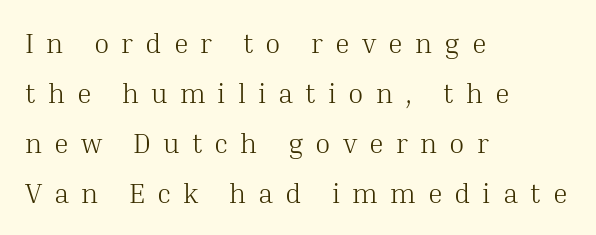
Q: Is the text bold? A: No.
Q: Is the text italic (slanted)? A: No, it is upright.
Q: Is the typeface a serif or a sans-serif typeface? A: Serif.
Q: Is the text underlined? A: No.
Q: How is the paragraph aligned? A: Left-aligned.
Q: Is the spacing between letters normal or unusually wide? A: Unusually wide.
Q: Width (condensed, normal, or wide)? A: Normal.
Q: Stroke contrast? A: Medium.
Q: x-height? A: Medium.
Q: Monospaced? A: No.
